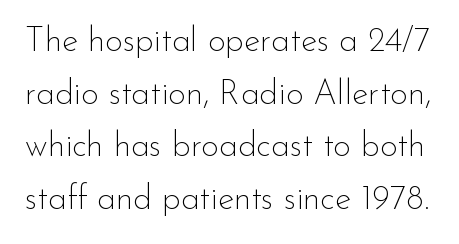
Proportional: the letters do not fall into vertical columns. If you measured baseline to baseline, you'd find a middling distance. A bare baseline throughout the passage. Think standard paragraph weight, or any step lighter than that. In terms of letterspacing, this is plain default setting. Unlike a traditional serif, this face leaves its strokes unadorned.
